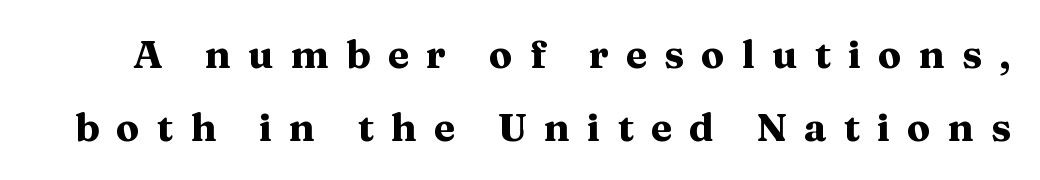
Every character sits straight up, as roman type does. Each word looks stretched out because of the extra space between its letters. The font family rendered here belongs to the serif group. Typesetter's note: full bold, strokes at maximum text heaviness.
